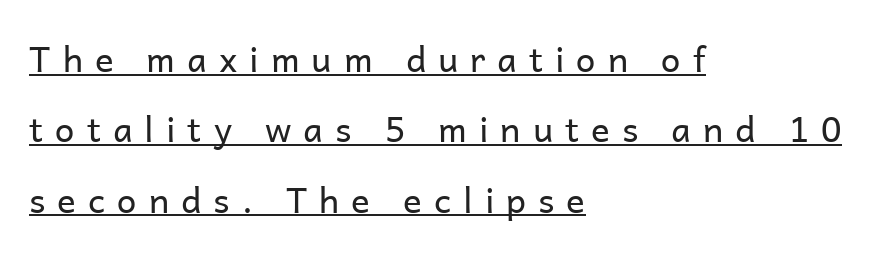
The image shows 35 px regular-weight sans-serif type, upright; set left-aligned, loose line spacing (2.01x), unusually wide letter spacing (+0.34 em), underlined; low stroke contrast and a medium x-height.
